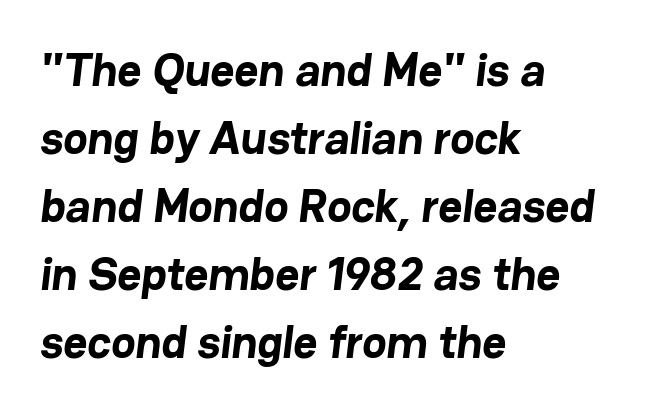
{"serif": "no", "bold": "yes", "weight": "bold", "width": "normal", "stroke_contrast": "low", "x_height": "medium", "monospaced": "no", "underline": "no", "align": "left", "line_spacing": "normal", "line_spacing_ratio": 1.48, "letter_spacing": "normal", "letter_spacing_em": 0.0, "glyph_px": 46}
